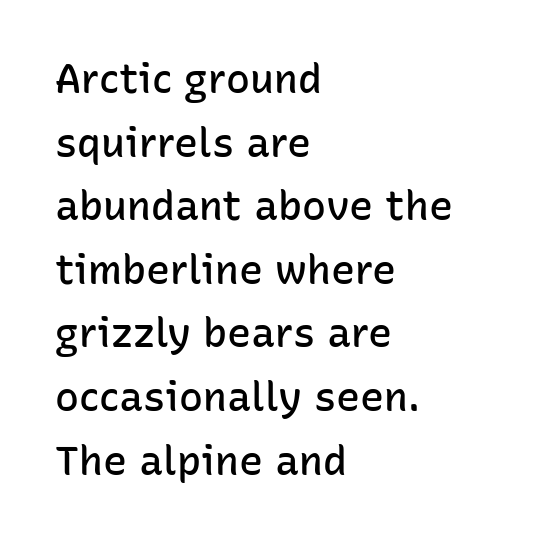
The image shows 40 px semibold sans-serif type, upright; set left-aligned, normal line spacing (1.59x), normal letter spacing, not underlined; low stroke contrast and a medium x-height.
